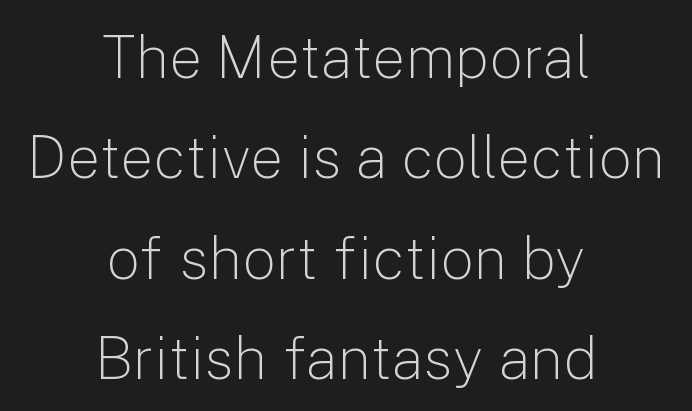
Q: Is the text bold? A: No.
Q: Is the text italic (slanted)? A: No, it is upright.
Q: Is the typeface a serif or a sans-serif typeface? A: Sans-serif.
Q: Is the text underlined? A: No.
Q: How is the paragraph aligned? A: Centered.
Q: Is the spacing between letters normal or unusually wide? A: Normal.
Q: Is the spacing between lines tight, normal or loose? A: Normal.
Q: Width (condensed, normal, or wide)? A: Normal.
Q: Stroke contrast? A: Low.
Q: x-height? A: Medium.
Q: Monospaced? A: No.
